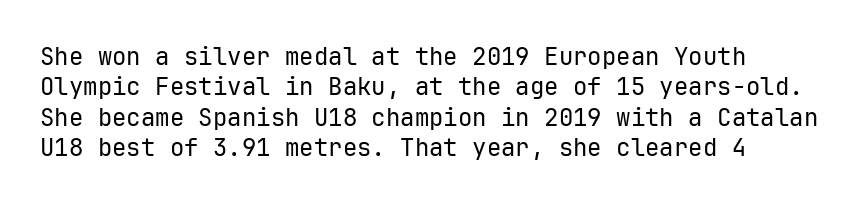
Q: Is the text bold? A: No.
Q: Is the text italic (slanted)? A: No, it is upright.
Q: Is the text underlined? A: No.
Q: Is the spacing between letters normal or unusually wide? A: Normal.
Q: Is the spacing between lines tight, normal or loose? A: Normal.
